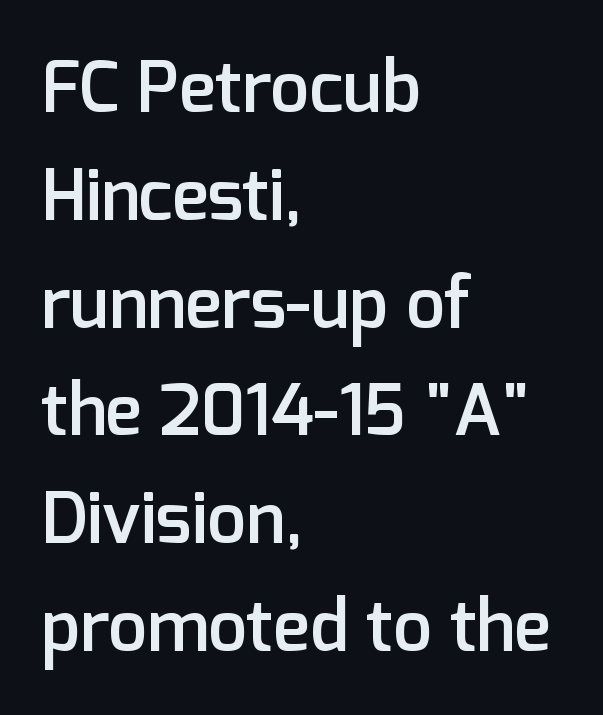
{"serif": "no", "italic": "no", "bold": "semi", "weight": "semibold", "width": "normal", "stroke_contrast": "low", "x_height": "medium", "monospaced": "no", "underline": "no", "align": "left", "line_spacing": "normal", "line_spacing_ratio": 1.54, "letter_spacing": "normal", "letter_spacing_em": 0.0, "glyph_px": 70}
